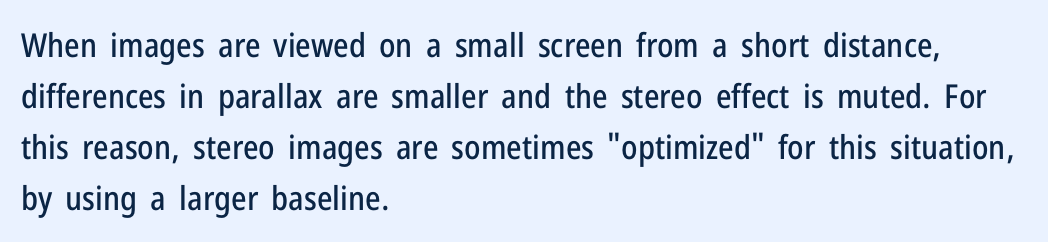
Q: Is the text italic (slanted)? A: No, it is upright.
Q: Is the typeface a serif or a sans-serif typeface? A: Sans-serif.
Q: Is the text underlined? A: No.
Q: How is the paragraph aligned? A: Left-aligned.
Q: Is the spacing between letters normal or unusually wide? A: Normal.
Q: Is the spacing between lines tight, normal or loose? A: Normal.
Q: Width (condensed, normal, or wide)? A: Condensed.
Q: Stroke contrast? A: Low.
Q: x-height? A: Medium.
Q: Monospaced? A: No.
